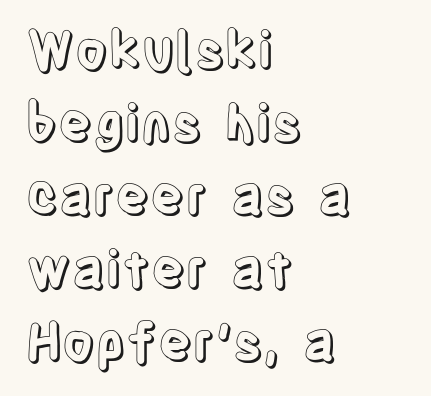
The image shows 51 px condensed type, upright; set left-aligned, normal line spacing (1.43x), normal letter spacing, not underlined; a large x-height.
